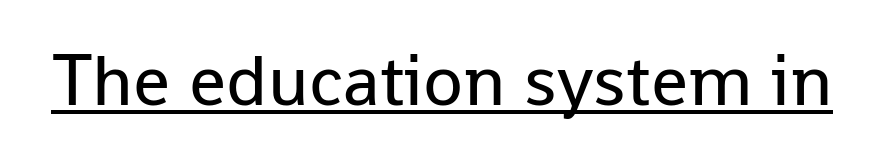
{"serif": "no", "italic": "no", "bold": "no", "weight": "regular", "width": "normal", "stroke_contrast": "low", "x_height": "medium", "monospaced": "no", "underline": "yes", "letter_spacing": "normal", "letter_spacing_em": 0.0, "glyph_px": 73}
